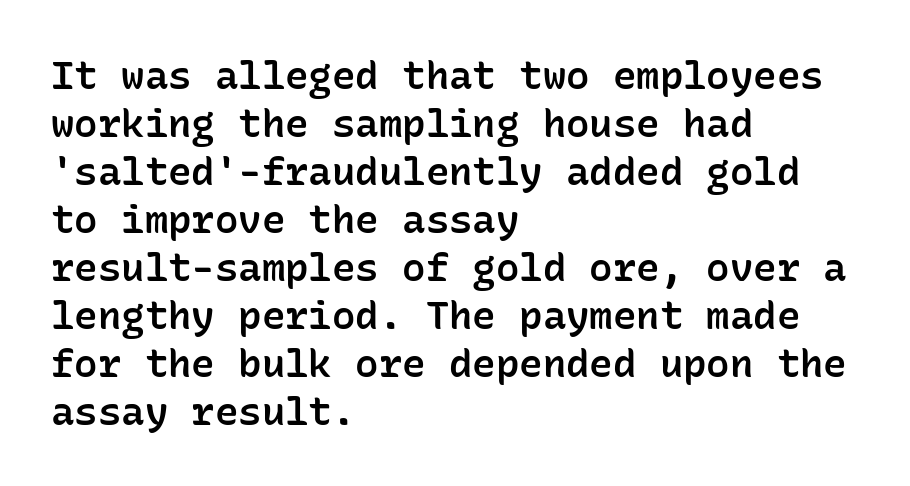
Underlining? Definitely not there. Moderately thickened strokes mark this as semibold type. This sample has the even, mechanical cadence of fixed-width lettering. Leftover space on each line is placed entirely after the last word.
